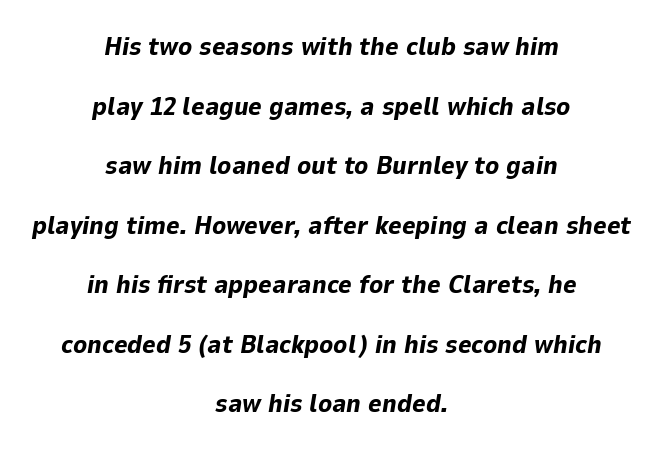
{"italic": "yes", "lean": "right", "slant_degrees": 9, "bold": "yes", "underline": "no", "align": "center", "line_spacing": "loose", "line_spacing_ratio": 2.29, "letter_spacing": "normal", "letter_spacing_em": 0.0, "glyph_px": 26}
